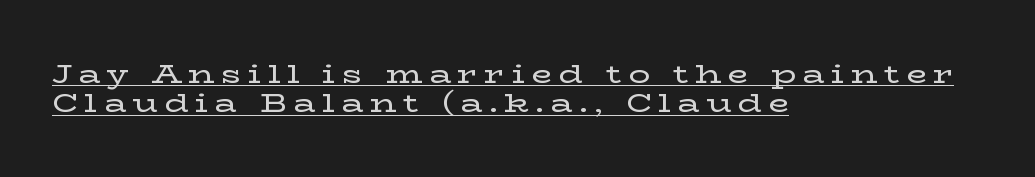
Where is the straight margin? On the left. Ascenders rise straight up at ninety degrees. Observe the wide spacing: letters keep a clear distance from each other. Is there much room between lines? No — they nearly touch.
